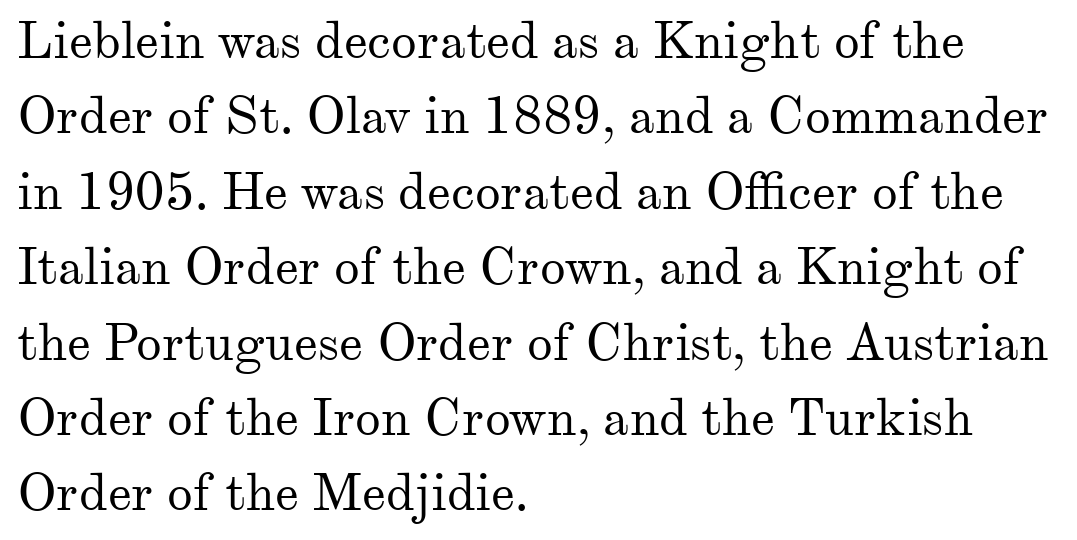
The image shows 52 px regular-weight serif type, upright; set left-aligned, normal line spacing (1.45x), normal letter spacing, not underlined; medium stroke contrast and a small x-height.
